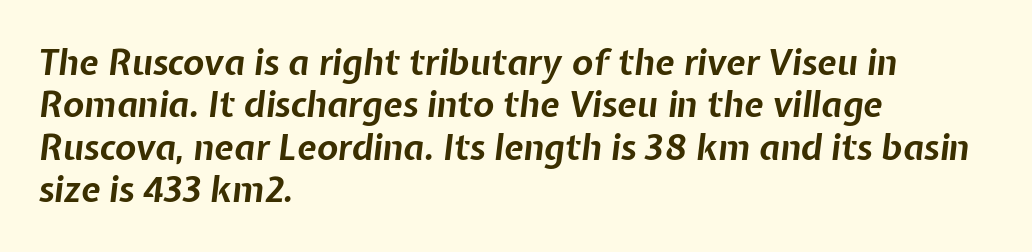
Q: Is the text bold? A: Yes.
Q: Is the text italic (slanted)? A: Yes, it leans right by about 7 degrees.
Q: Is the text underlined? A: No.
Q: How is the paragraph aligned? A: Left-aligned.
Q: Is the spacing between letters normal or unusually wide? A: Normal.
Q: Width (condensed, normal, or wide)? A: Normal.
Q: Stroke contrast? A: Low.
Q: x-height? A: Medium.
Q: Monospaced? A: No.
